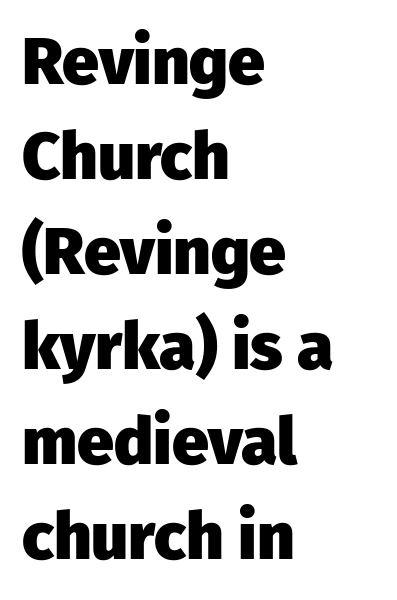
{"serif": "no", "italic": "no", "bold": "yes", "weight": "heavy", "width": "normal", "stroke_contrast": "low", "x_height": "medium", "monospaced": "no", "underline": "no", "align": "left", "line_spacing": "normal", "line_spacing_ratio": 1.44, "letter_spacing": "normal", "letter_spacing_em": 0.0, "glyph_px": 66}
